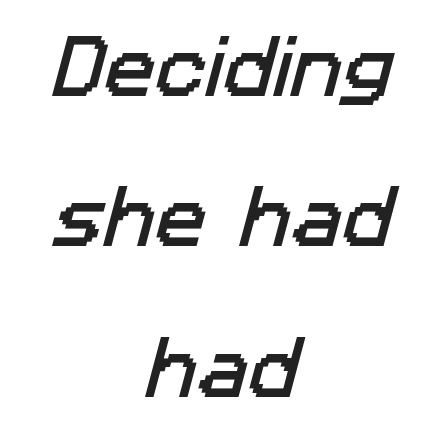
{"serif": "no", "width": "normal", "stroke_contrast": "low", "x_height": "medium", "monospaced": "no", "underline": "no", "align": "center", "line_spacing": "loose", "line_spacing_ratio": 2.21, "letter_spacing": "normal", "letter_spacing_em": 0.0, "glyph_px": 68}
